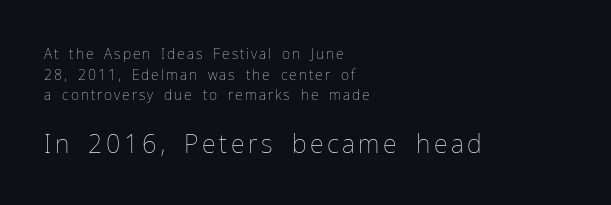
Q: Is the text bold? A: No.
Q: Is the text italic (slanted)? A: No, it is upright.
Q: Is the text underlined? A: No.
Q: How is the paragraph aligned? A: Left-aligned.
Q: Is the spacing between lines tight, normal or loose? A: Normal.
Q: Which block of text is set in a larger size, the first (top) or the second (bottom)? A: The second (bottom) one.
